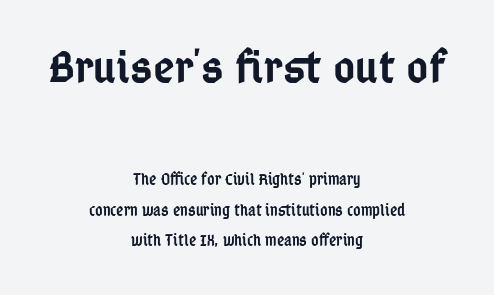
Q: Is the text bold? A: Semi-bold.
Q: Is the text italic (slanted)? A: No, it is upright.
Q: Is the typeface a serif or a sans-serif typeface? A: Sans-serif.
Q: Is the text underlined? A: No.
Q: How is the paragraph aligned? A: Centered.
Q: Is the spacing between letters normal or unusually wide? A: Normal.
Q: Which block of text is set in a larger size, the first (top) or the second (bottom)? A: The first (top) one.
Q: Width (condensed, normal, or wide)? A: Condensed.
Q: Stroke contrast? A: Low.
Q: x-height? A: Medium.
Q: Monospaced? A: No.
